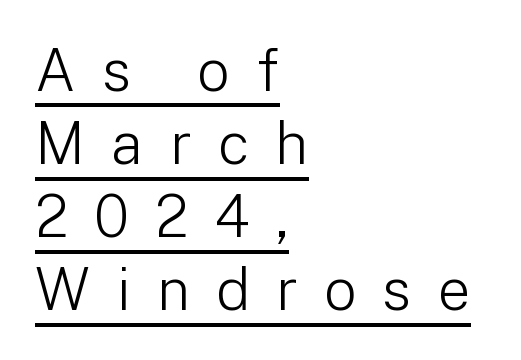
Stems here are at most as thick as an everyday book face. The paragraph has a hard left edge and a soft right edge. The face used here is proportionally spaced, like ordinary book or web type. Evenly set lines give the paragraph a standard silhouette.
